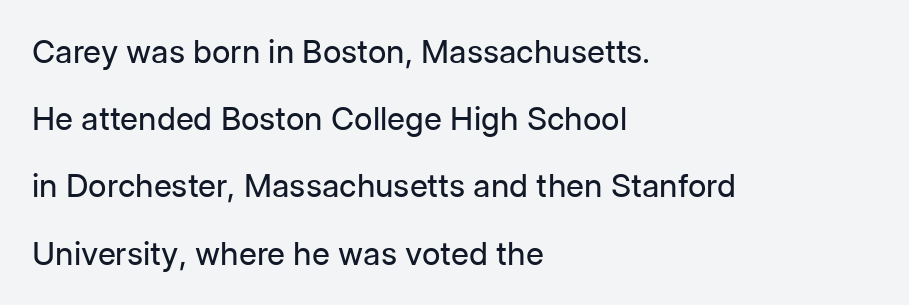
{"serif": "no", "italic": "no", "bold": "no", "weight": "regular", "width": "normal", "stroke_contrast": "low", "x_height": "medium", "monospaced": "no", "underline": "no", "align": "left", "line_spacing": "loose", "line_spacing_ratio": 2.1, "letter_spacing": "normal", "letter_spacing_em": 0.0, "glyph_px": 32}
